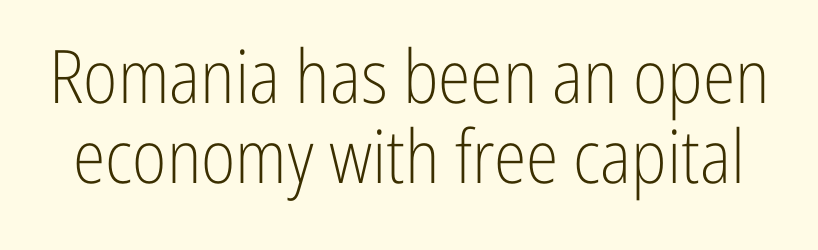
A typesetter would call this proportional, since set widths differ per character. Honestly, there is no underline to notice here at all. The face looks like a standard text weight, possibly lighter. No italicization has been applied; the sample stays upright. The glyphs in this specimen are sans serif. Vertical spacing — tight.
